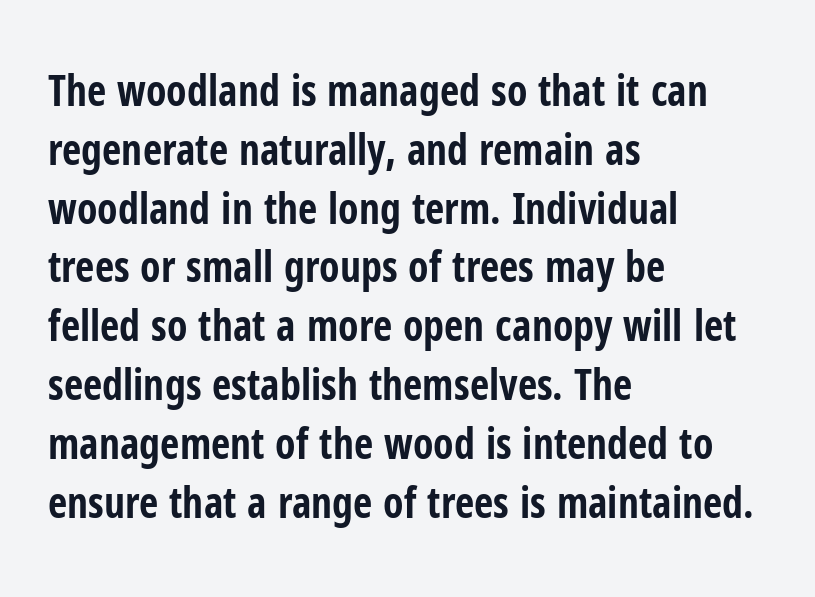
Does extra space separate the letters? No, they use regular spacing. Each line starts at the same left margin while the right side varies. Every stem runs plumb, perpendicular to the baseline. The text was rendered using a sans face with plain stroke endings.
